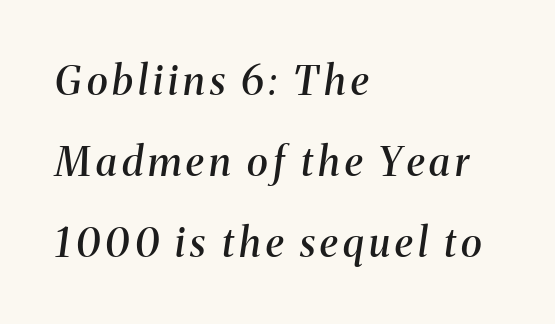
The image shows 40 px semibold serif type, italic (leaning right); set left-aligned, loose line spacing (2.03x), not underlined; medium stroke contrast and a medium x-height.
